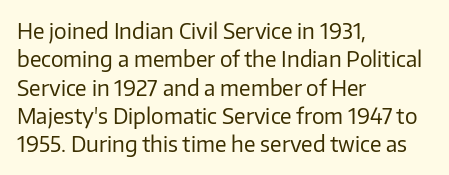
{"italic": "no", "bold": "no", "underline": "no", "align": "left", "line_spacing": "normal", "line_spacing_ratio": 1.35, "letter_spacing": "normal", "letter_spacing_em": 0.0, "glyph_px": 21}
